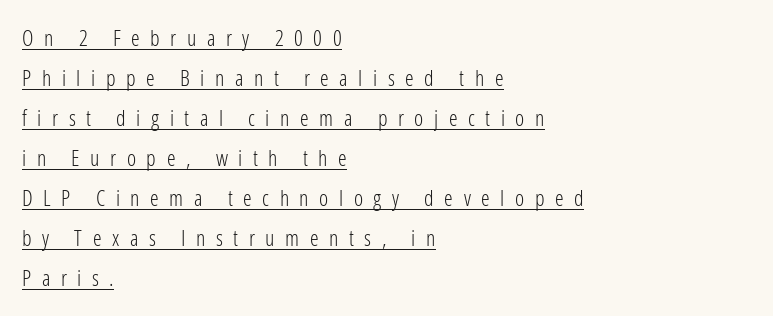
Q: Is the text bold? A: No.
Q: Is the text italic (slanted)? A: No, it is upright.
Q: Is the text underlined? A: Yes.
Q: How is the paragraph aligned? A: Left-aligned.
Q: Is the spacing between letters normal or unusually wide? A: Unusually wide.
